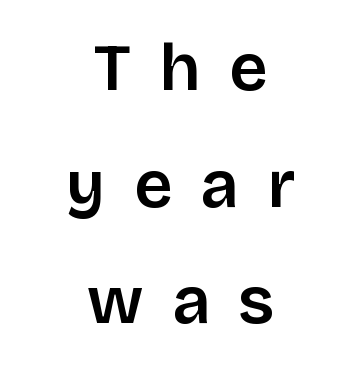
The image shows 67 px sans-serif type, upright; set centered, line spacing 1.74x, unusually wide letter spacing (+0.42 em), not underlined; low stroke contrast and a large x-height.
